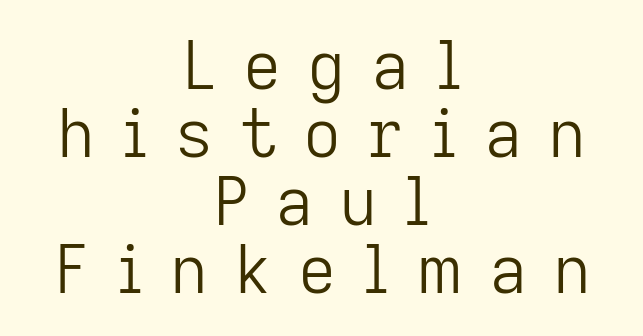
Q: Is the text bold? A: No.
Q: Is the text italic (slanted)? A: No, it is upright.
Q: Is the typeface a serif or a sans-serif typeface? A: Sans-serif.
Q: Is the text underlined? A: No.
Q: How is the paragraph aligned? A: Centered.
Q: Is the spacing between letters normal or unusually wide? A: Unusually wide.
Q: Is the spacing between lines tight, normal or loose? A: Tight.
Q: Width (condensed, normal, or wide)? A: Normal.
Q: Stroke contrast? A: Low.
Q: x-height? A: Medium.
Q: Monospaced? A: No.
